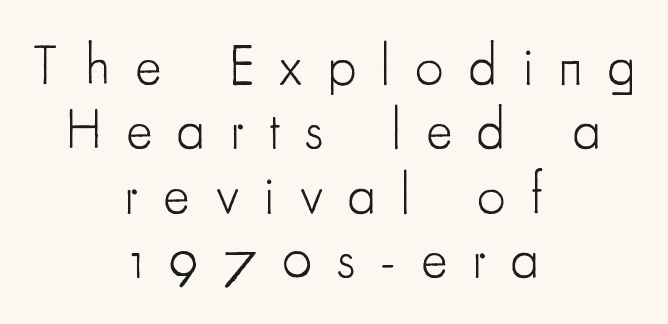
The image shows 56 px light, condensed sans-serif type, upright; set centered, tight line spacing (1.15x), unusually wide letter spacing (+0.45 em), not underlined; low stroke contrast and a small x-height.
